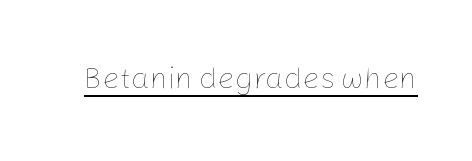
Q: Is the text bold? A: No.
Q: Is the text italic (slanted)? A: No, it is upright.
Q: Is the text underlined? A: Yes.
Q: Is the spacing between letters normal or unusually wide? A: Normal.
Q: Width (condensed, normal, or wide)? A: Normal.
Q: Stroke contrast? A: Low.
Q: x-height? A: Medium.
Q: Monospaced? A: No.
